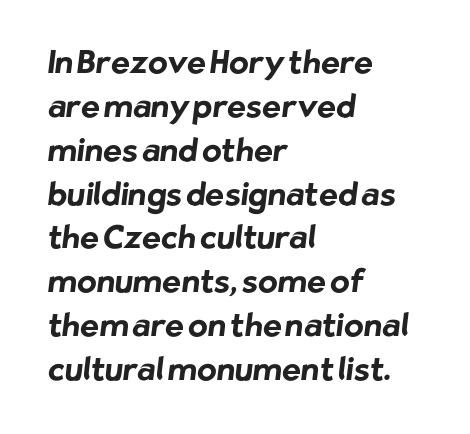
Q: Is the text bold? A: Yes.
Q: Is the typeface a serif or a sans-serif typeface? A: Sans-serif.
Q: Is the text underlined? A: No.
Q: How is the paragraph aligned? A: Left-aligned.
Q: Is the spacing between letters normal or unusually wide? A: Normal.
Q: Is the spacing between lines tight, normal or loose? A: Normal.
Q: Width (condensed, normal, or wide)? A: Normal.
Q: Stroke contrast? A: Low.
Q: x-height? A: Medium.
Q: Monospaced? A: No.
